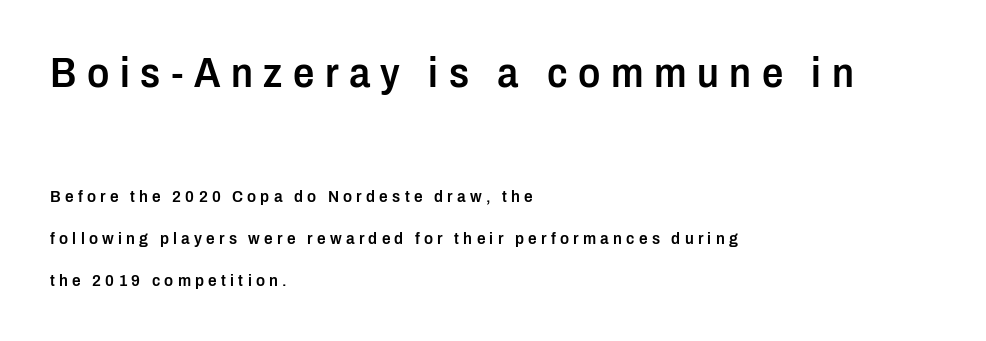
Q: Is the text bold? A: Semi-bold.
Q: Is the text italic (slanted)? A: No, it is upright.
Q: Is the typeface a serif or a sans-serif typeface? A: Sans-serif.
Q: Is the text underlined? A: No.
Q: How is the paragraph aligned? A: Left-aligned.
Q: Is the spacing between letters normal or unusually wide? A: Unusually wide.
Q: Is the spacing between lines tight, normal or loose? A: Loose.
Q: Which block of text is set in a larger size, the first (top) or the second (bottom)? A: The first (top) one.
Q: Width (condensed, normal, or wide)? A: Condensed.
Q: Stroke contrast? A: Low.
Q: x-height? A: Medium.
Q: Monospaced? A: No.
